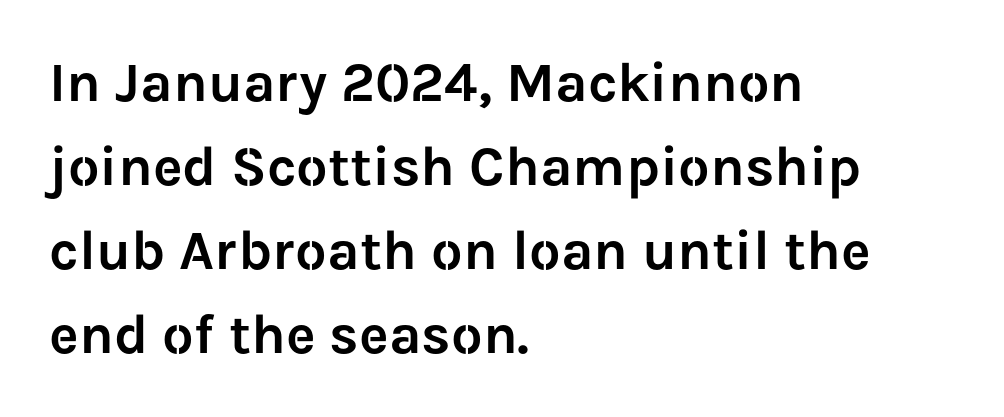
The image shows 56 px sans-serif type, upright; set left-aligned, normal line spacing (1.5x), normal letter spacing, not underlined; low stroke contrast and a medium x-height.
